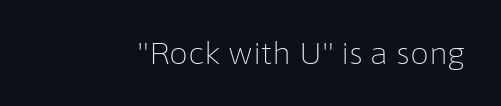
You can tell it's not italic because the verticals are truly vertical. Descender tails drop into unmarked territory. This is sans-serif lettering, the kind often seen on screens and signage. The passage shown is typed in a proportional face where columns would drift. Bold? No — there's no thickening of the strokes.
